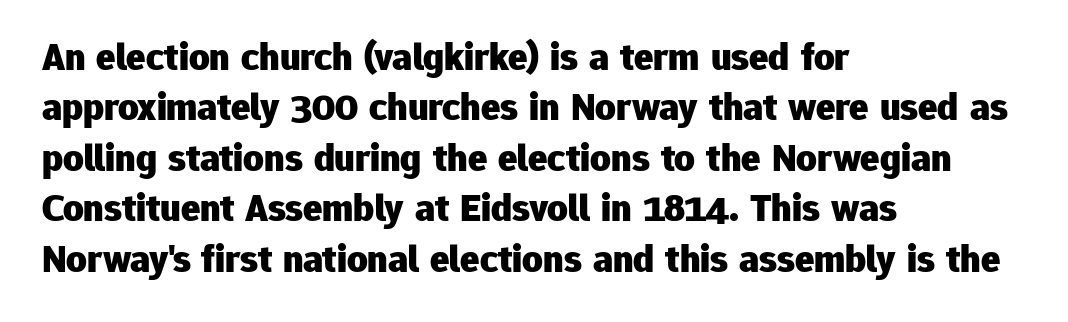
The face used here is a sans, in the tradition of grotesques and geometrics. The rag falls on the right side of this text block. Standard letterfit; no display-style spreading of the glyphs. The font's upright variant was chosen for this text.
